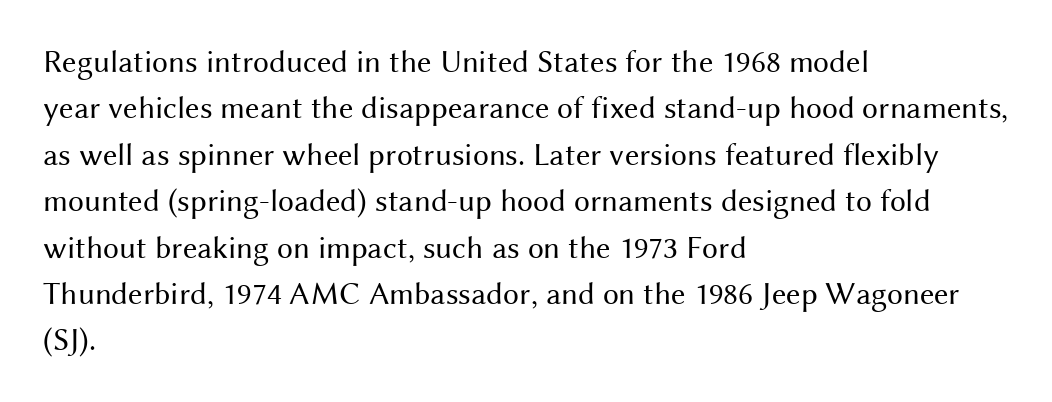
{"serif": "no", "italic": "no", "bold": "no", "weight": "regular", "width": "normal", "stroke_contrast": "medium", "x_height": "medium", "monospaced": "no", "underline": "no", "align": "left", "line_spacing": "normal", "line_spacing_ratio": 1.45, "letter_spacing": "normal", "letter_spacing_em": 0.0, "glyph_px": 32}
